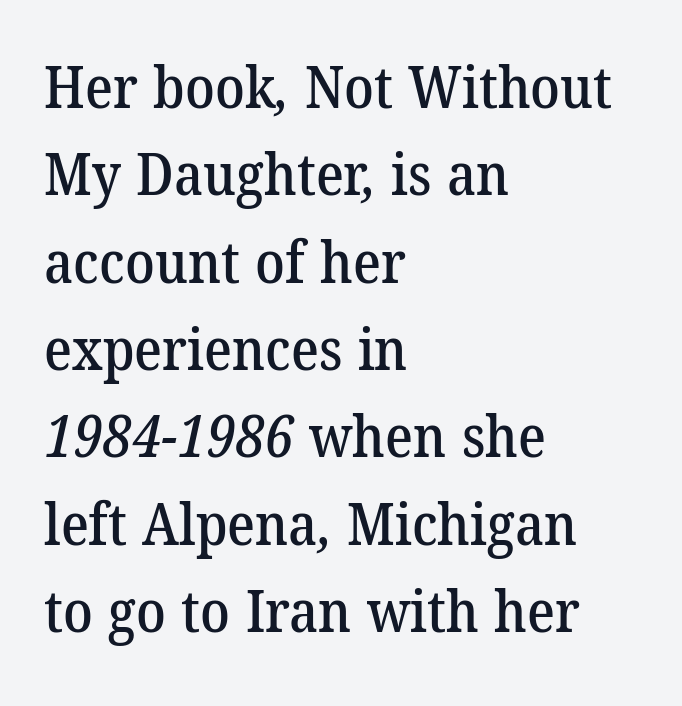
{"serif": "yes", "width": "normal", "stroke_contrast": "low", "x_height": "medium", "monospaced": "no", "underline": "no", "align": "left", "line_spacing": "normal", "line_spacing_ratio": 1.48, "letter_spacing": "normal", "letter_spacing_em": 0.0, "glyph_px": 59}
